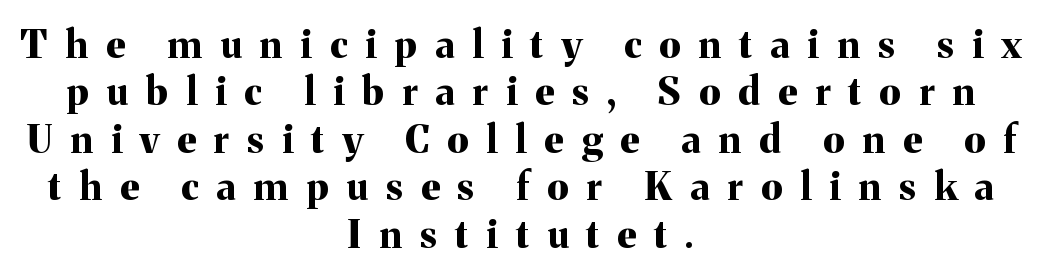
{"serif": "yes", "italic": "no", "bold": "yes", "weight": "bold", "width": "normal", "stroke_contrast": "medium", "x_height": "medium", "monospaced": "no", "underline": "no", "align": "center", "line_spacing": "normal", "line_spacing_ratio": 1.25, "letter_spacing": "wide", "letter_spacing_em": 0.48, "glyph_px": 38}
